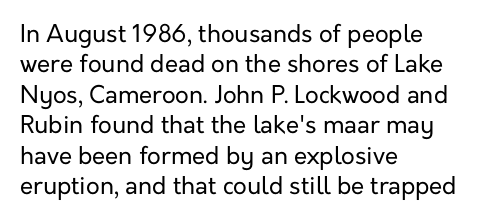
The type sits square on the baseline with zero lean. Only glyphs here, with clear space below each row. This sample is left-justified, so line endings fall wherever the words run out. Nothing unusual about the tracking: characters are spaced as the font intends. No extra ink here — the face is not bold.
